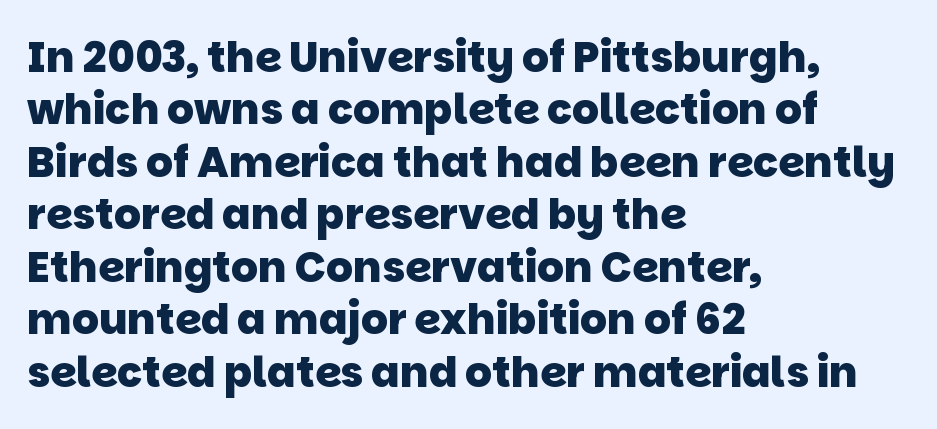
{"serif": "no", "bold": "yes", "weight": "heavy", "width": "normal", "stroke_contrast": "low", "x_height": "large", "monospaced": "no", "underline": "no", "align": "left", "line_spacing": "normal", "line_spacing_ratio": 1.25, "letter_spacing": "normal", "letter_spacing_em": 0.0, "glyph_px": 42}
